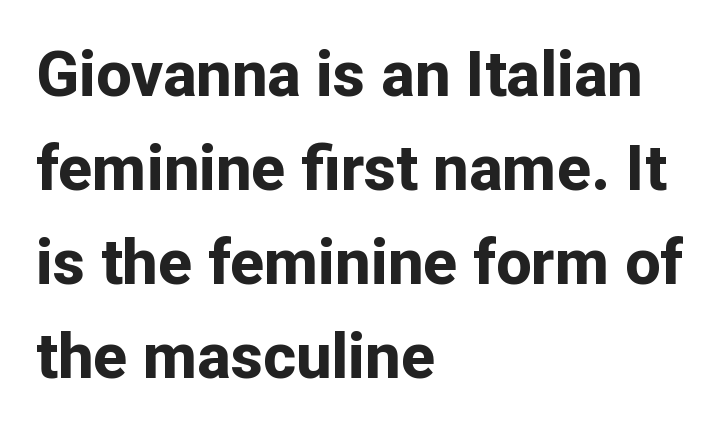
The image shows 63 px bold sans-serif type, upright; set left-aligned, normal line spacing (1.49x), normal letter spacing, not underlined; low stroke contrast and a medium x-height.
